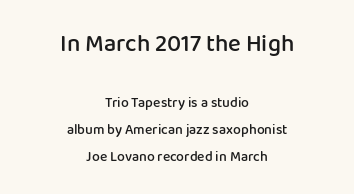
Q: Is the text bold? A: Semi-bold.
Q: Is the text italic (slanted)? A: No, it is upright.
Q: Is the text underlined? A: No.
Q: How is the paragraph aligned? A: Centered.
Q: Is the spacing between letters normal or unusually wide? A: Normal.
Q: Is the spacing between lines tight, normal or loose? A: Loose.
Q: Which block of text is set in a larger size, the first (top) or the second (bottom)? A: The first (top) one.
